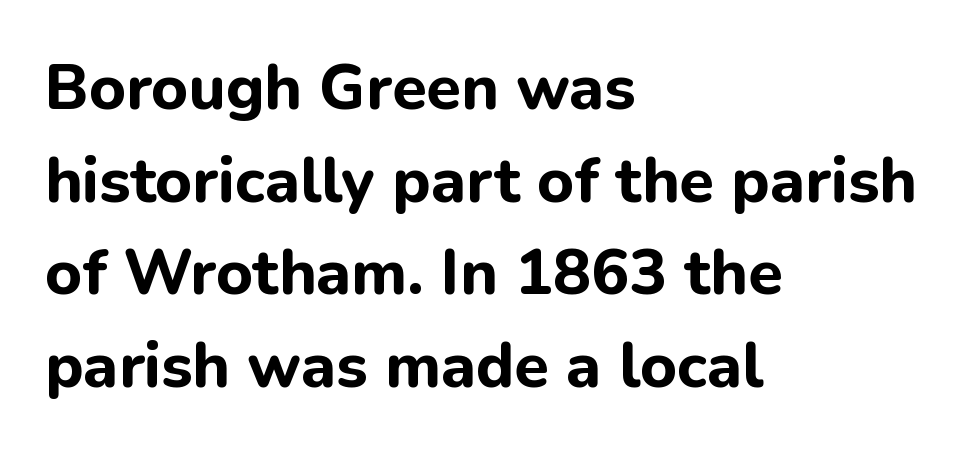
{"serif": "no", "italic": "no", "bold": "yes", "weight": "bold", "width": "normal", "stroke_contrast": "low", "x_height": "medium", "monospaced": "no", "underline": "no", "align": "left", "line_spacing": "normal", "line_spacing_ratio": 1.47, "letter_spacing": "normal", "letter_spacing_em": 0.0, "glyph_px": 63}
